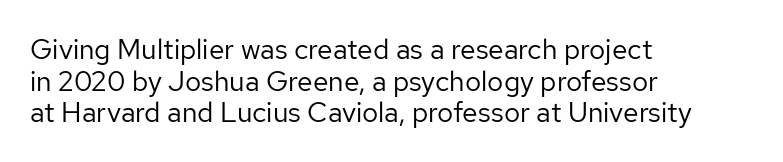
The passage shown has conventional tracking throughout. You could not count columns in this text — the font is proportionally spaced. Visually the block forms a straight wall on the left and a jagged coastline on the right. Baseline-to-baseline distance is barely more than the letter height.
